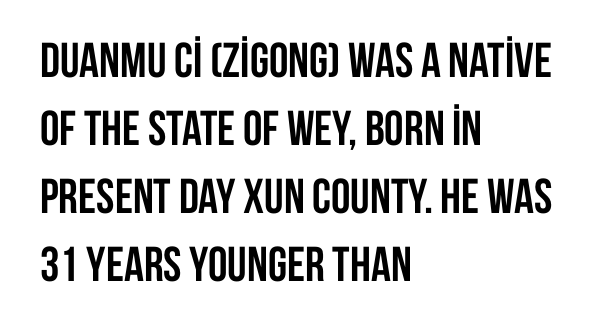
Q: Is the text bold? A: Yes.
Q: Is the text italic (slanted)? A: No, it is upright.
Q: Is the typeface a serif or a sans-serif typeface? A: Sans-serif.
Q: Is the text underlined? A: No.
Q: How is the paragraph aligned? A: Left-aligned.
Q: Is the spacing between letters normal or unusually wide? A: Normal.
Q: Is the spacing between lines tight, normal or loose? A: Normal.
Q: Width (condensed, normal, or wide)? A: Condensed.
Q: Stroke contrast? A: Low.
Q: x-height? A: Large.
Q: Monospaced? A: No.
